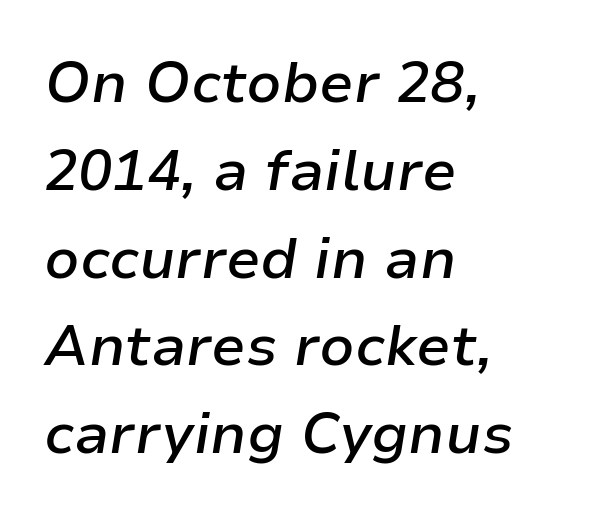
Q: Is the text bold? A: Semi-bold.
Q: Is the text italic (slanted)? A: Yes, it leans right by about 9 degrees.
Q: Is the text underlined? A: No.
Q: How is the paragraph aligned? A: Left-aligned.
Q: Is the spacing between letters normal or unusually wide? A: Normal.
Q: Is the spacing between lines tight, normal or loose? A: Normal.
Q: Width (condensed, normal, or wide)? A: Normal.
Q: Stroke contrast? A: Low.
Q: x-height? A: Medium.
Q: Monospaced? A: No.
